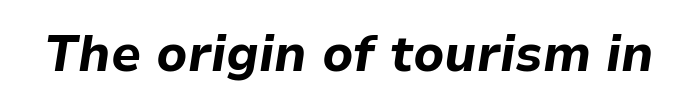
{"italic": "yes", "lean": "right", "slant_degrees": 9, "bold": "yes", "weight": "bold", "width": "normal", "stroke_contrast": "low", "x_height": "medium", "monospaced": "no", "underline": "no", "letter_spacing": "normal", "letter_spacing_em": 0.0, "glyph_px": 50}
